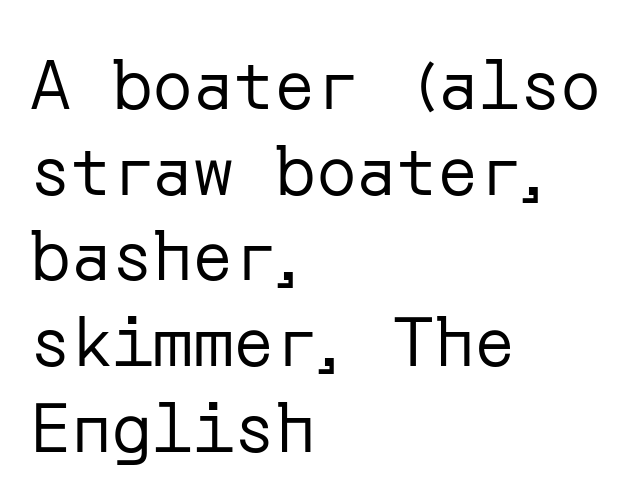
The image shows 68 px regular-weight sans-serif type, upright; set left-aligned, normal line spacing (1.26x), normal letter spacing, not underlined; low stroke contrast and a medium x-height.
